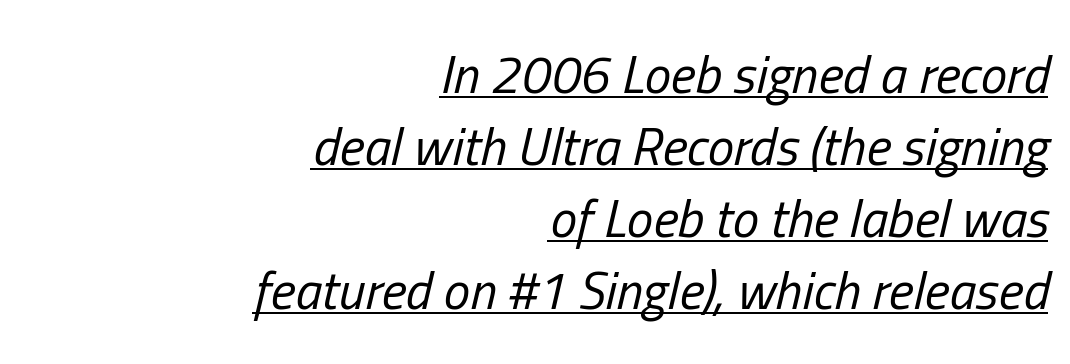
Q: Is the text bold? A: No.
Q: Is the text italic (slanted)? A: Yes, it leans right by about 13 degrees.
Q: Is the text underlined? A: Yes.
Q: How is the paragraph aligned? A: Right-aligned.
Q: Is the spacing between letters normal or unusually wide? A: Normal.
Q: Is the spacing between lines tight, normal or loose? A: Normal.
Q: Width (condensed, normal, or wide)? A: Condensed.
Q: Stroke contrast? A: Low.
Q: x-height? A: Medium.
Q: Monospaced? A: No.
